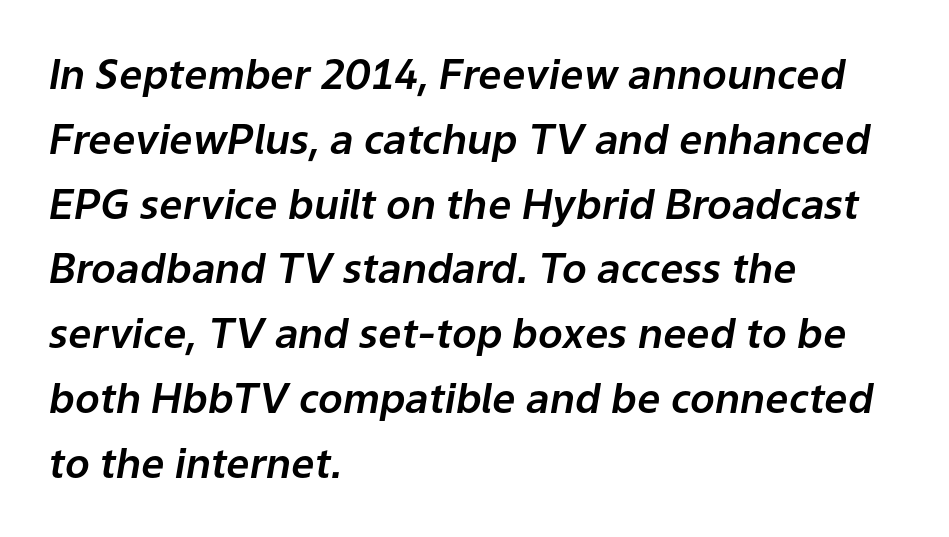
There is no visible air inserted between adjacent glyphs. Evenly set lines give the paragraph a standard silhouette. Unmarked baselines from the first word to the last. Note the varied advance widths — an 'i' is clearly narrower than an 'm'.
